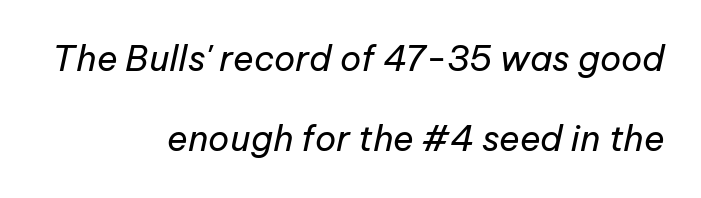
The image shows 35 px regular-weight type, italic (leaning right); set right-aligned, loose line spacing (2.3x), normal letter spacing, not underlined; low stroke contrast and a medium x-height.
